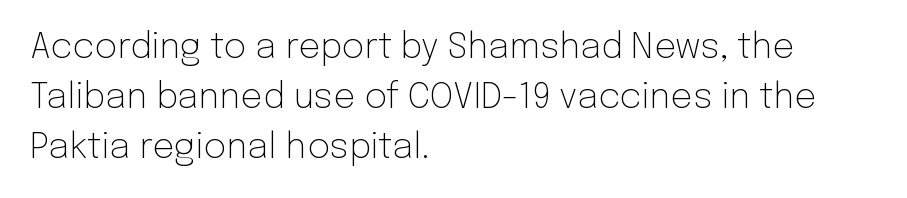
The image shows 35 px light sans-serif type, upright; set left-aligned, normal line spacing (1.43x), normal letter spacing, not underlined; low stroke contrast and a medium x-height.
